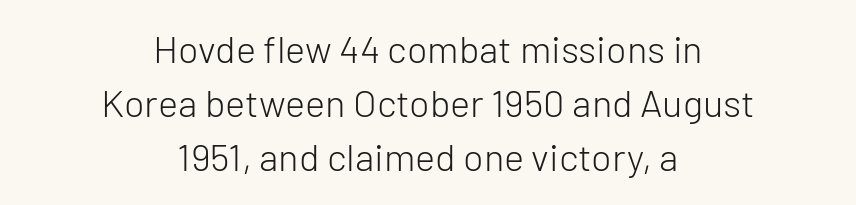
Each line is balanced around a shared central axis. One glance says typical: line gaps are just what's usual. The designer went with a sans here, leaving each stem footless. Tracking value appears to be zero — textbook default spacing. Type without underlining. Designer's note — italics off, roman on.
